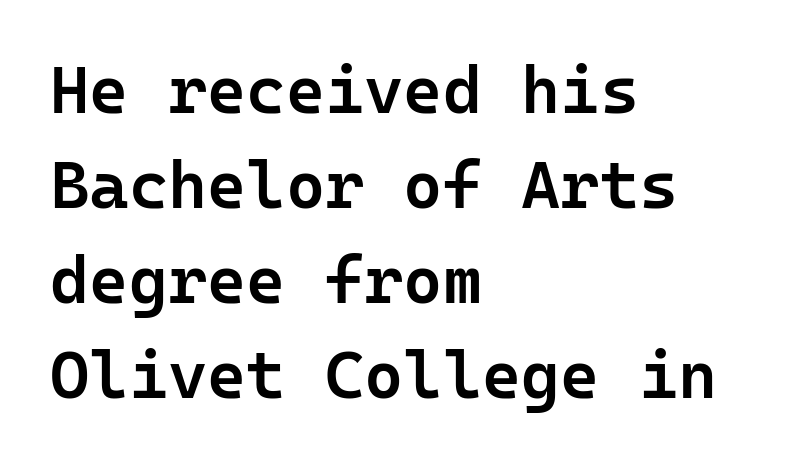
The image shows 67 px semibold sans-serif type, upright, monospaced; set left-aligned, normal line spacing (1.42x), normal letter spacing, not underlined; low stroke contrast and a medium x-height.
